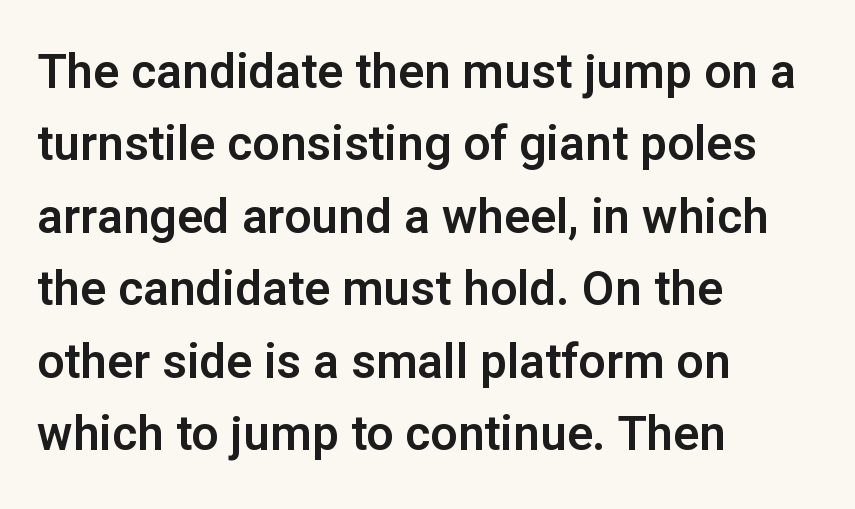
The image shows 48 px sans-serif type, upright; set left-aligned, normal line spacing (1.51x), normal letter spacing, not underlined; low stroke contrast and a medium x-height.
